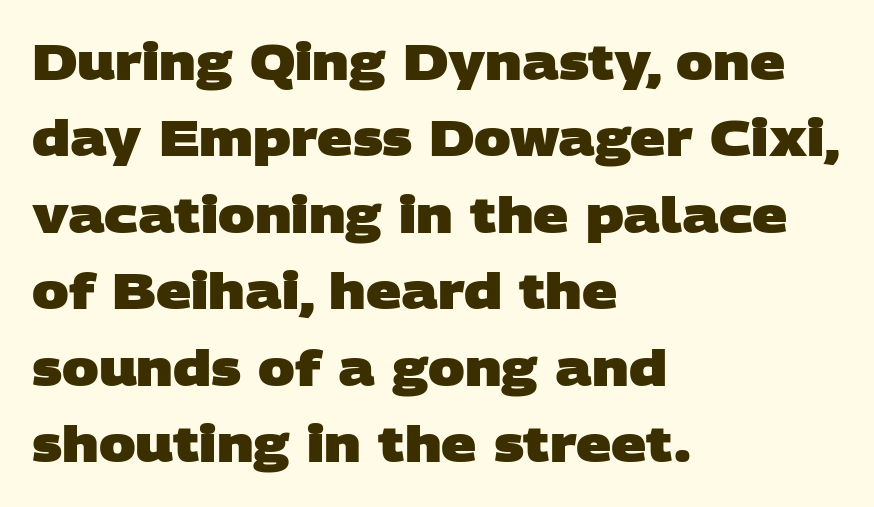
{"serif": "no", "bold": "yes", "weight": "heavy", "width": "wide", "stroke_contrast": "low", "x_height": "large", "monospaced": "no", "underline": "no", "align": "left", "line_spacing": "normal", "line_spacing_ratio": 1.56, "letter_spacing": "normal", "letter_spacing_em": 0.0, "glyph_px": 49}
